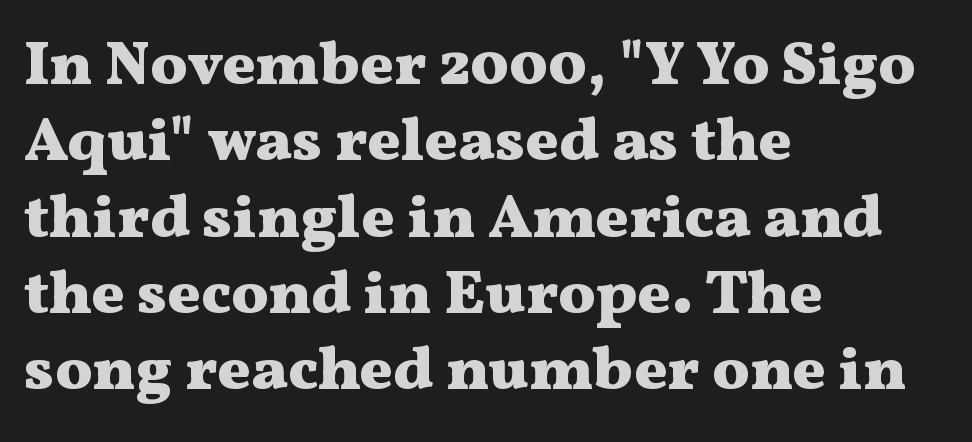
The image shows 62 px heavy, wide serif type, upright; set left-aligned, line spacing 1.23x, normal letter spacing, not underlined; medium stroke contrast and a medium x-height.
